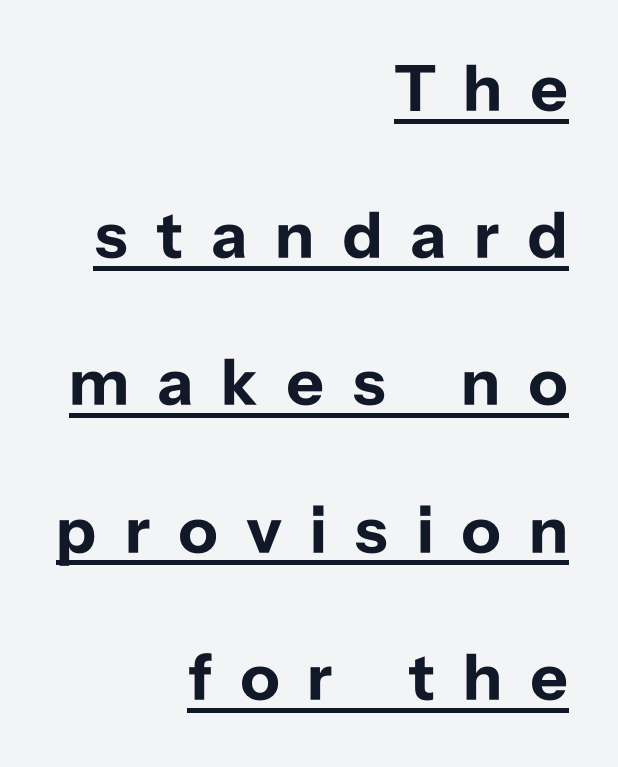
{"serif": "no", "italic": "no", "bold": "yes", "weight": "bold", "width": "normal", "stroke_contrast": "low", "x_height": "medium", "monospaced": "no", "underline": "yes", "align": "right", "line_spacing": "loose", "line_spacing_ratio": 2.23, "letter_spacing": "wide", "letter_spacing_em": 0.42, "glyph_px": 66}
